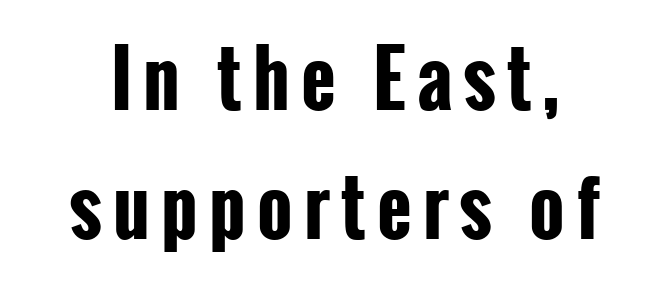
{"serif": "no", "italic": "no", "bold": "yes", "weight": "bold", "width": "condensed", "stroke_contrast": "low", "x_height": "medium", "monospaced": "no", "underline": "no", "align": "center", "line_spacing_ratio": 1.72, "glyph_px": 75}
